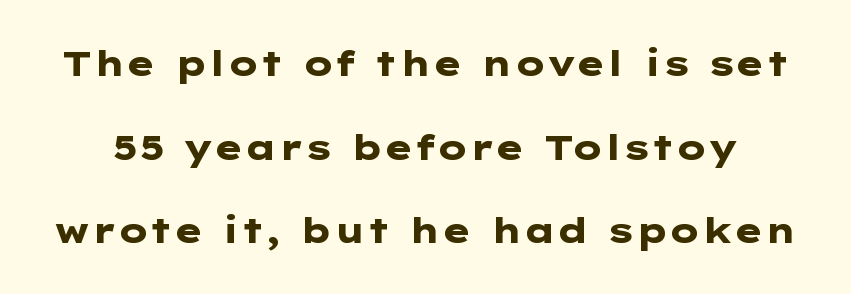
The image shows 35 px heavy, wide sans-serif type, upright; set loose line spacing (2.39x), normal letter spacing, not underlined; low stroke contrast and a medium x-height.
